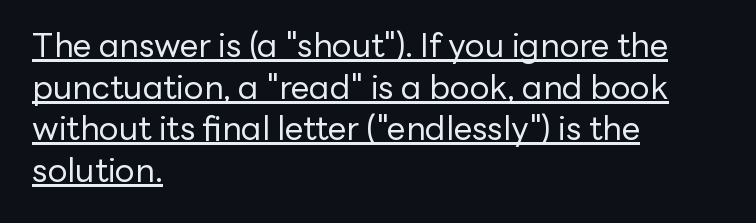
Q: Is the text bold? A: No.
Q: Is the text italic (slanted)? A: No, it is upright.
Q: Is the typeface a serif or a sans-serif typeface? A: Sans-serif.
Q: Is the text underlined? A: Yes.
Q: How is the paragraph aligned? A: Left-aligned.
Q: Is the spacing between letters normal or unusually wide? A: Normal.
Q: Is the spacing between lines tight, normal or loose? A: Normal.
Q: Width (condensed, normal, or wide)? A: Normal.
Q: Stroke contrast? A: Low.
Q: x-height? A: Medium.
Q: Monospaced? A: No.
